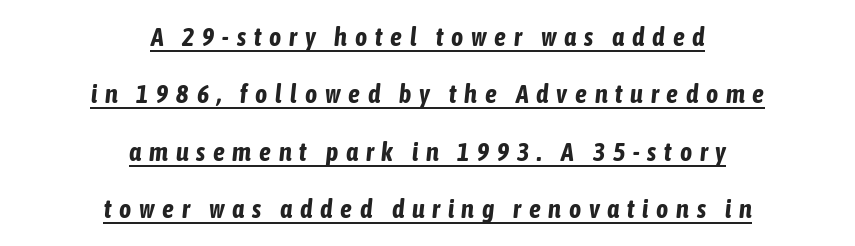
The image shows 26 px bold type, italic (leaning right); set centered, loose line spacing (2.21x), unusually wide letter spacing (+0.3 em), underlined.
